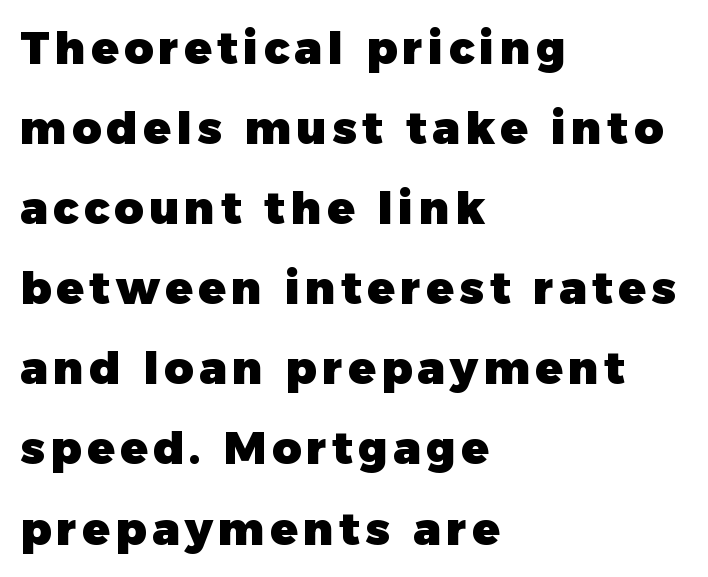
Horizontal alignment here is leftward, the default for most running prose. Here the designer chose a conventional face with non-uniform glyph widths. A typesetter would label this face a sans. This is roman type, the default non-slanted kind.
